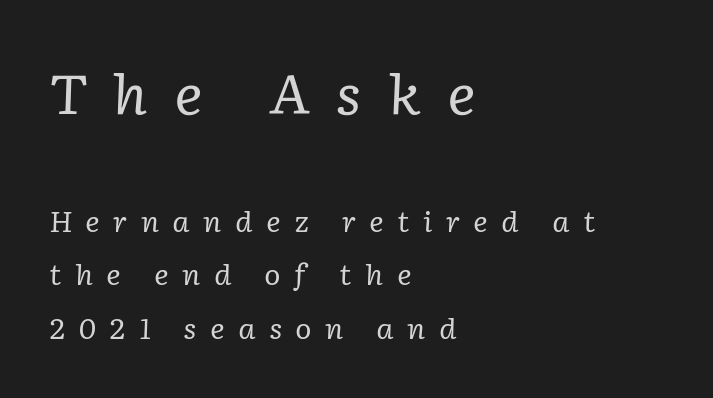
Q: Is the text bold? A: No.
Q: Is the text italic (slanted)? A: Yes, it leans right by about 2 degrees.
Q: Is the typeface a serif or a sans-serif typeface? A: Serif.
Q: Is the text underlined? A: No.
Q: How is the paragraph aligned? A: Left-aligned.
Q: Is the spacing between letters normal or unusually wide? A: Unusually wide.
Q: Is the spacing between lines tight, normal or loose? A: Loose.
Q: Which block of text is set in a larger size, the first (top) or the second (bottom)? A: The first (top) one.
Q: Width (condensed, normal, or wide)? A: Normal.
Q: Stroke contrast? A: Low.
Q: x-height? A: Medium.
Q: Monospaced? A: No.
